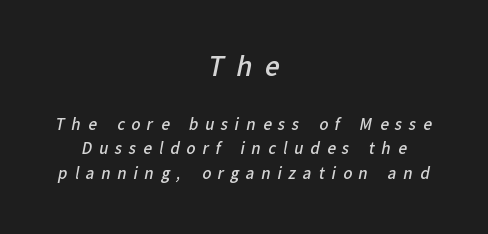
Q: Is the text bold? A: Semi-bold.
Q: Is the text underlined? A: No.
Q: How is the paragraph aligned? A: Centered.
Q: Is the spacing between letters normal or unusually wide? A: Unusually wide.
Q: Is the spacing between lines tight, normal or loose? A: Normal.
Q: Which block of text is set in a larger size, the first (top) or the second (bottom)? A: The first (top) one.
